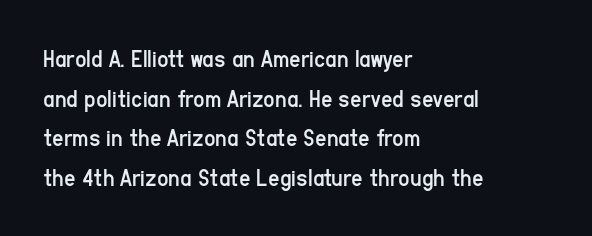
{"italic": "no", "bold": "no", "underline": "no", "align": "left", "line_spacing": "normal", "line_spacing_ratio": 1.59, "letter_spacing": "normal", "letter_spacing_em": 0.0, "glyph_px": 25}
